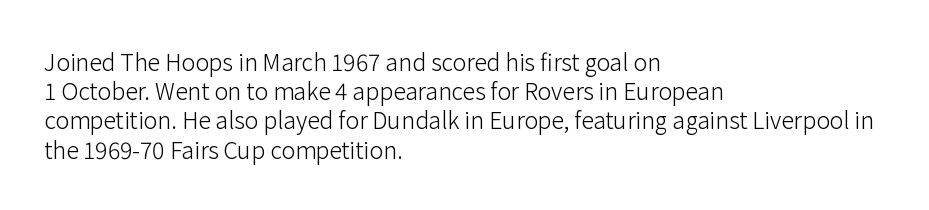
Nothing unusual about the tracking: characters are spaced as the font intends. Caption: multi-line text, flush left, ragged right. How would I describe the line gaps? Plain and ordinary. Unbolded letterforms with no extra heft.
